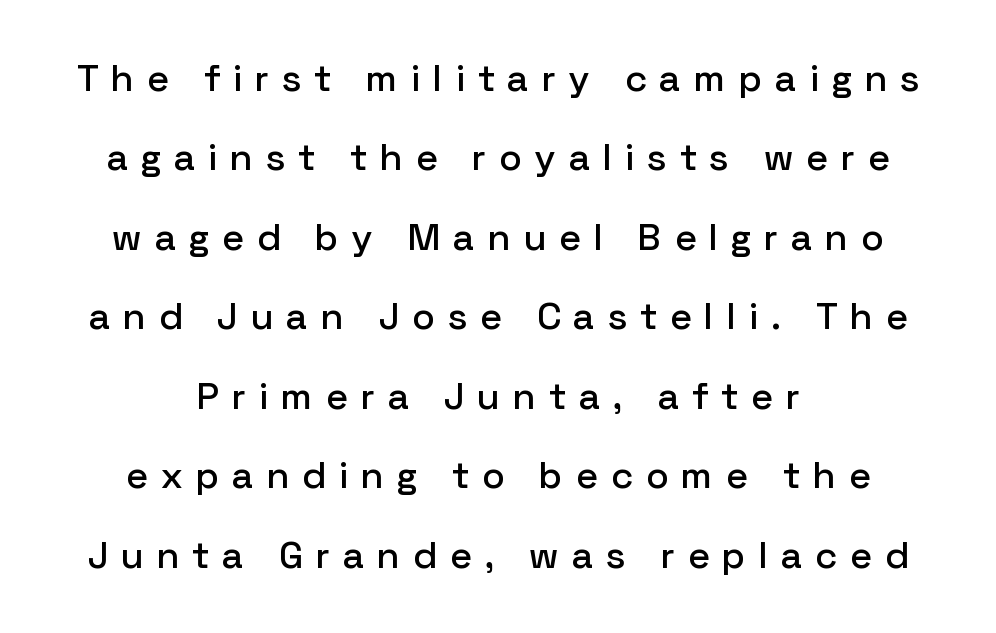
Q: Is the text italic (slanted)? A: No, it is upright.
Q: Is the typeface a serif or a sans-serif typeface? A: Sans-serif.
Q: Is the text underlined? A: No.
Q: How is the paragraph aligned? A: Centered.
Q: Is the spacing between letters normal or unusually wide? A: Unusually wide.
Q: Is the spacing between lines tight, normal or loose? A: Loose.
Q: Width (condensed, normal, or wide)? A: Normal.
Q: Stroke contrast? A: Low.
Q: x-height? A: Medium.
Q: Monospaced? A: No.
